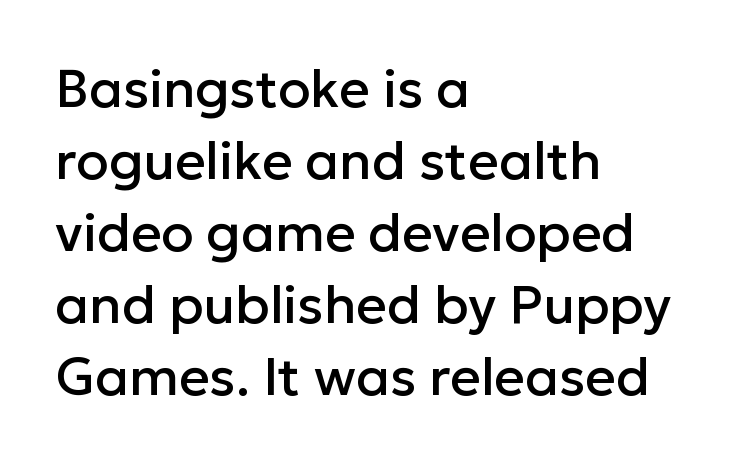
The foot of each line stays bare and open. A typesetter would call this proportional, since set widths differ per character. Does the leading feel generous? No, just average. Which margin do the lines hug? The left one — the right edge is uneven. The horizontal fit of the characters is conventional and even.
